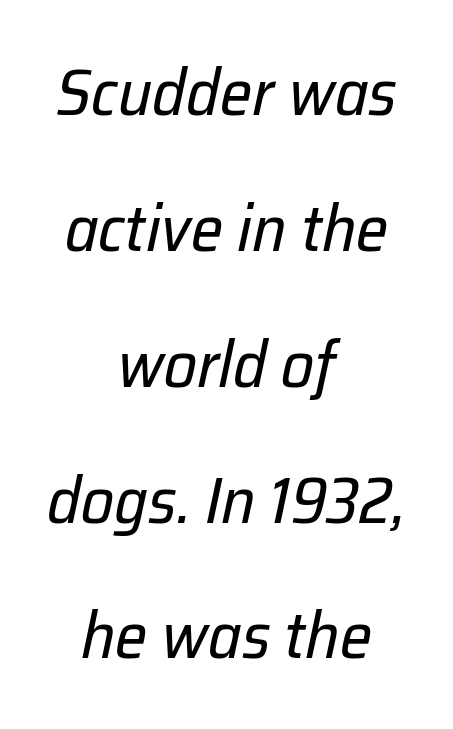
The image shows 65 px regular-weight type, italic (leaning right); set centered, loose line spacing (2.09x), normal letter spacing, not underlined; low stroke contrast and a medium x-height.
